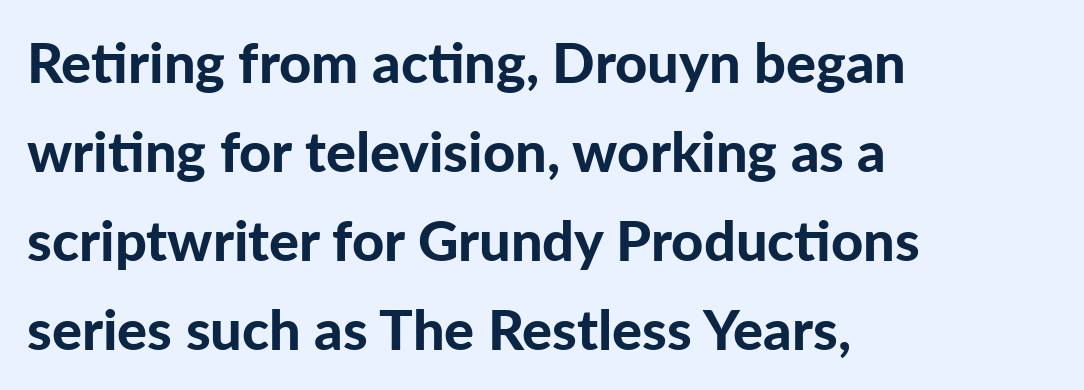
{"serif": "no", "italic": "no", "bold": "yes", "weight": "bold", "width": "normal", "stroke_contrast": "low", "x_height": "medium", "monospaced": "no", "underline": "no", "align": "left", "line_spacing": "normal", "line_spacing_ratio": 1.59, "letter_spacing": "normal", "letter_spacing_em": 0.0, "glyph_px": 56}
